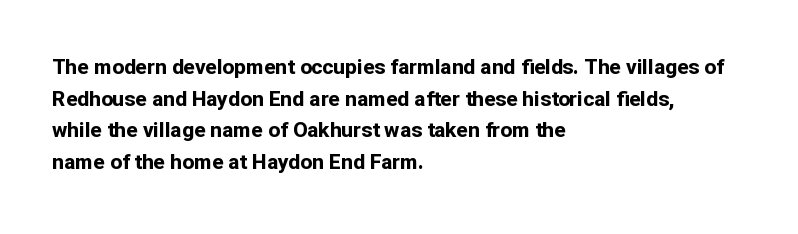
Q: Is the text bold? A: Yes.
Q: Is the text italic (slanted)? A: No, it is upright.
Q: Is the text underlined? A: No.
Q: How is the paragraph aligned? A: Left-aligned.
Q: Is the spacing between letters normal or unusually wide? A: Normal.
Q: Is the spacing between lines tight, normal or loose? A: Normal.
